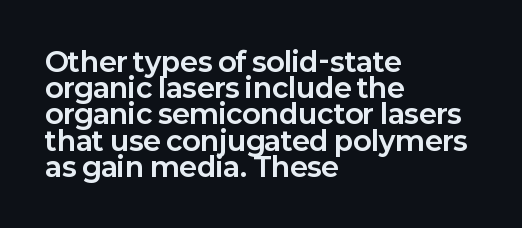
Q: Is the text bold? A: Yes.
Q: Is the text italic (slanted)? A: No, it is upright.
Q: Is the text underlined? A: No.
Q: How is the paragraph aligned? A: Left-aligned.
Q: Is the spacing between letters normal or unusually wide? A: Normal.
Q: Is the spacing between lines tight, normal or loose? A: Tight.
